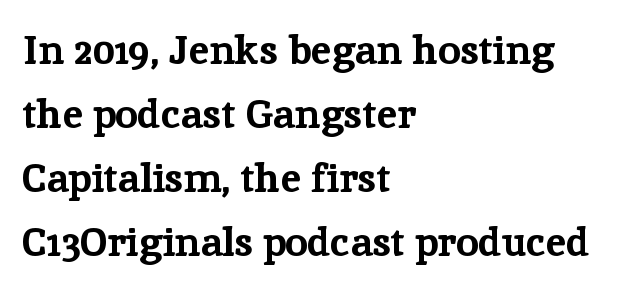
I'd call this a serif setting — the letters wear small feet. You could not count columns in this text — the font is proportionally spaced. Anything drawn beneath the words? Only blank space. The setting favours the left margin, as ordinary paragraphs usually do. You'd pick this weight for a headline — it's a proper bold.
